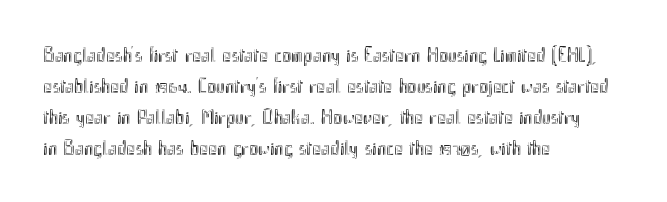
{"italic": "no", "underline": "no", "align": "left", "line_spacing": "normal", "line_spacing_ratio": 1.47, "letter_spacing": "normal", "letter_spacing_em": 0.0, "glyph_px": 21}
